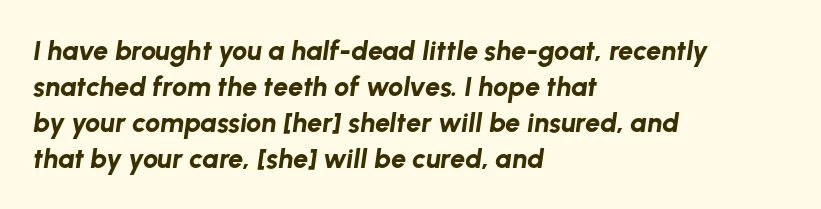
Q: Is the text bold? A: Yes.
Q: Is the text italic (slanted)? A: Yes, it leans right by about 8 degrees.
Q: Is the text underlined? A: No.
Q: How is the paragraph aligned? A: Left-aligned.
Q: Is the spacing between letters normal or unusually wide? A: Normal.
Q: Is the spacing between lines tight, normal or loose? A: Normal.
